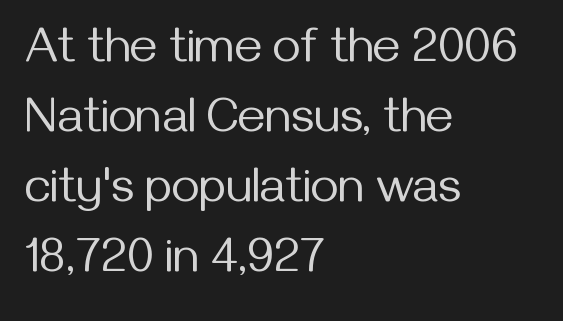
{"serif": "no", "italic": "no", "bold": "no", "weight": "regular", "width": "normal", "stroke_contrast": "medium", "x_height": "medium", "monospaced": "no", "underline": "no", "align": "left", "line_spacing": "normal", "line_spacing_ratio": 1.46, "letter_spacing": "normal", "letter_spacing_em": 0.0, "glyph_px": 48}
